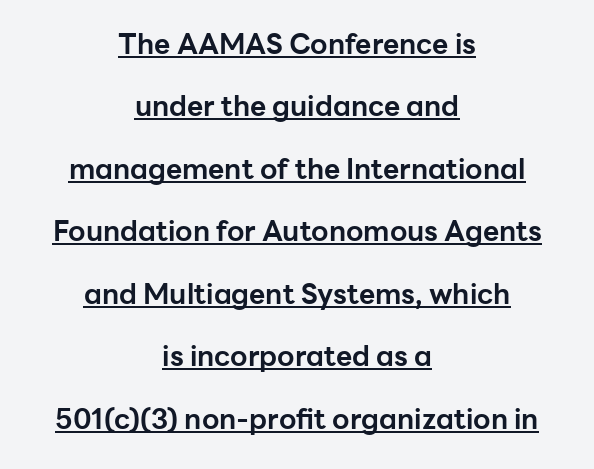
Q: Is the text bold? A: Yes.
Q: Is the text italic (slanted)? A: No, it is upright.
Q: Is the typeface a serif or a sans-serif typeface? A: Sans-serif.
Q: Is the text underlined? A: Yes.
Q: How is the paragraph aligned? A: Centered.
Q: Is the spacing between letters normal or unusually wide? A: Normal.
Q: Is the spacing between lines tight, normal or loose? A: Loose.
Q: Width (condensed, normal, or wide)? A: Normal.
Q: Stroke contrast? A: Low.
Q: x-height? A: Medium.
Q: Monospaced? A: No.
